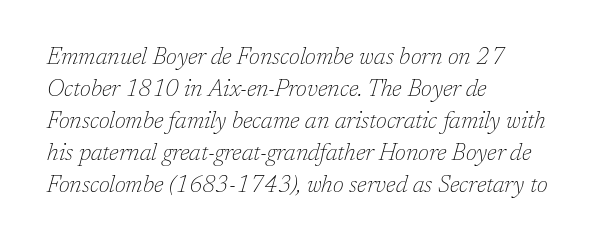
{"italic": "yes", "lean": "right", "slant_degrees": 17, "bold": "no", "underline": "no", "align": "left", "line_spacing": "normal", "line_spacing_ratio": 1.39, "letter_spacing": "normal", "letter_spacing_em": 0.0, "glyph_px": 23}
